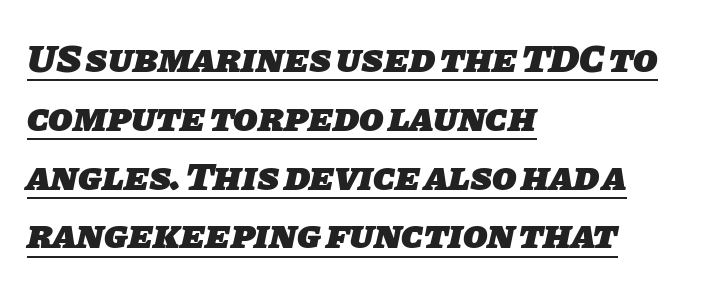
Character widths vary here, with narrow letters taking less room than wide ones. Stroke thickness is high; the sample reads as a true bold. Quick note: underline on. The compositor pushed each line to the left boundary.
